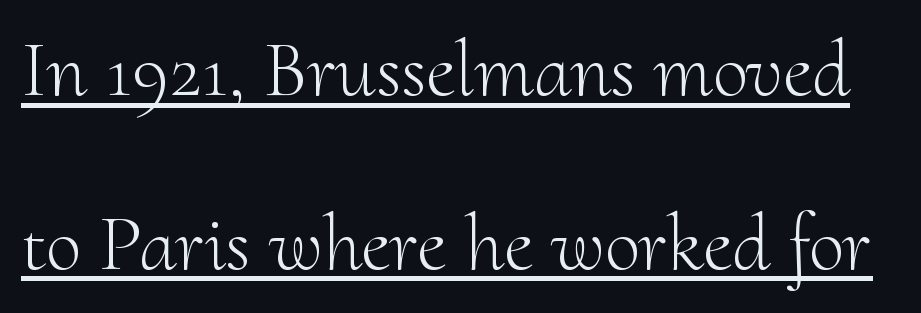
You can tell it's not italic because the verticals are truly vertical. In terms of letterspacing, this is plain default setting. The glyphs in this specimen are seriffed. Is there an underline? Yes — a line sits under the letters. The rendering uses a large line-height, opening up the rows.
